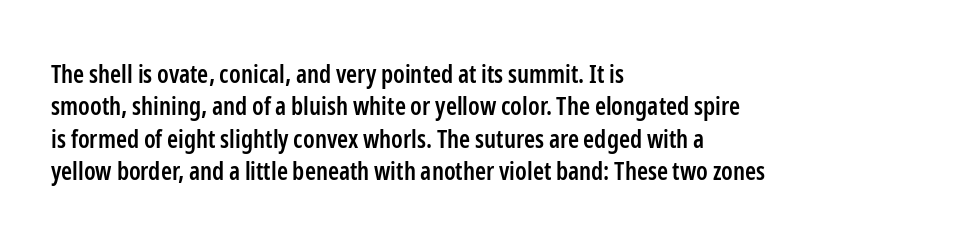
The type is set solid horizontally, with unmodified tracking. Check the space under the baseline: it is left empty. In terms of weight, the rendering is demibold, just under bold. This is the regular roman posture of the typeface.
